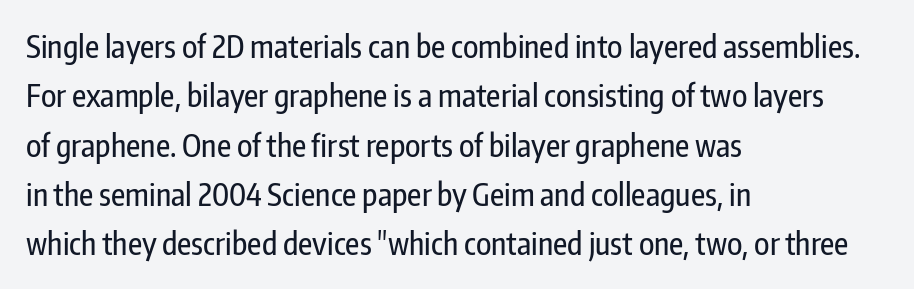
Q: Is the text italic (slanted)? A: No, it is upright.
Q: Is the typeface a serif or a sans-serif typeface? A: Sans-serif.
Q: Is the text underlined? A: No.
Q: How is the paragraph aligned? A: Left-aligned.
Q: Is the spacing between letters normal or unusually wide? A: Normal.
Q: Is the spacing between lines tight, normal or loose? A: Normal.
Q: Width (condensed, normal, or wide)? A: Condensed.
Q: Stroke contrast? A: Low.
Q: x-height? A: Medium.
Q: Monospaced? A: No.
